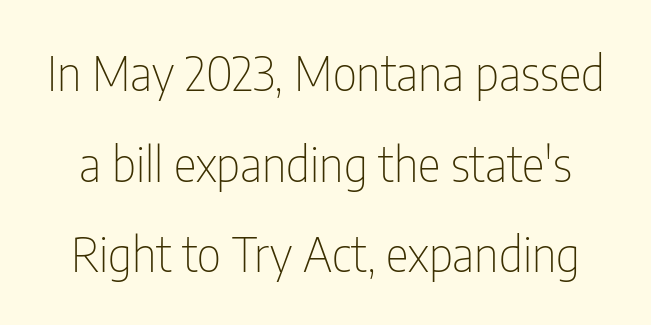
The image shows 48 px thin, condensed sans-serif type, upright; set line spacing 1.89x, normal letter spacing, not underlined; low stroke contrast and a medium x-height.
